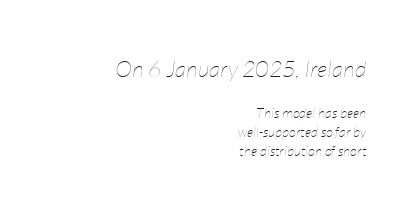
The image shows 23 px text type, italic (leaning right); set right-aligned, normal line spacing (1.36x), normal letter spacing, not underlined; the first (top) block is 1.64x larger.
